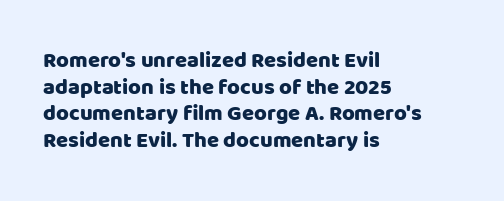
A student would call this left alignment; a typographer would say flush left, rag right. Nobody touched the tracking dial on this one. Tall strokes in this sample are plumb rather than angled. Descenders are the only things crossing below the line.
